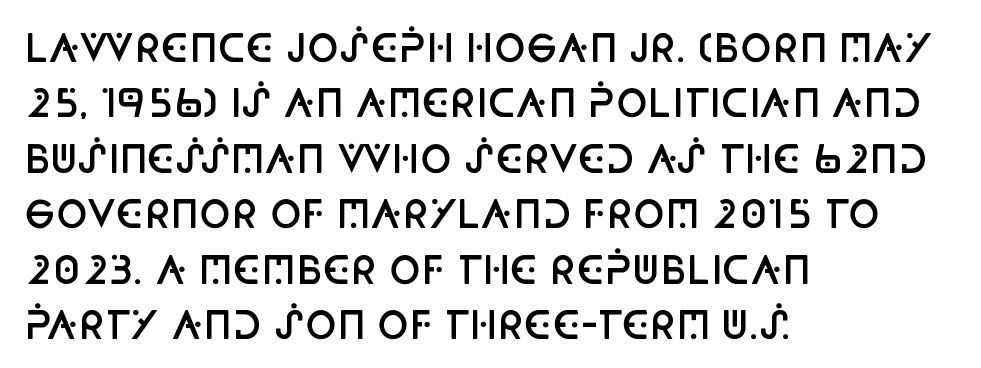
The image shows 38 px semibold, condensed sans-serif type, upright; set left-aligned, normal line spacing (1.46x), normal letter spacing, not underlined; low stroke contrast and a large x-height.
